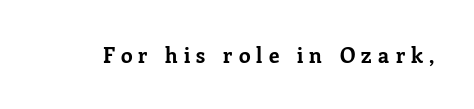
Q: Is the text bold? A: Yes.
Q: Is the text italic (slanted)? A: No, it is upright.
Q: Is the text underlined? A: No.
Q: Is the spacing between letters normal or unusually wide? A: Unusually wide.
